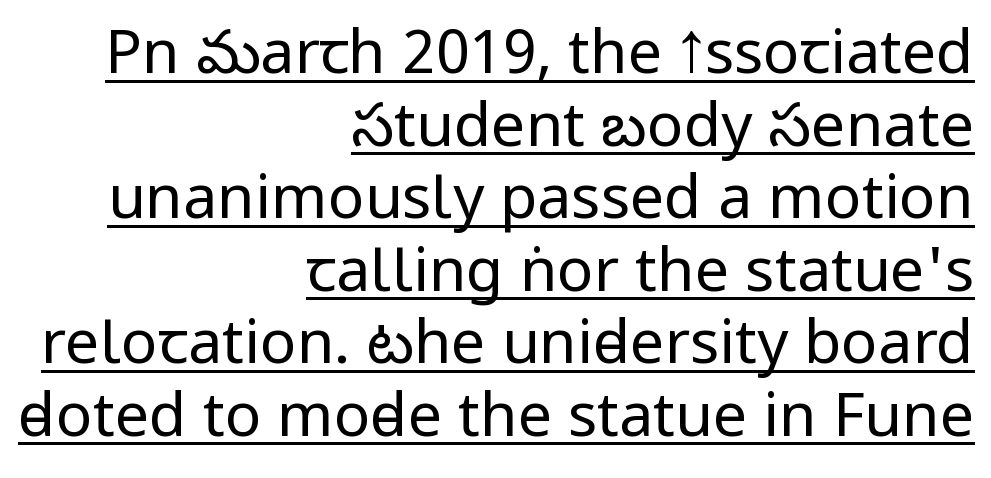
The image shows 61 px regular-weight, condensed sans-serif type, upright; set right-aligned, line spacing 1.19x, normal letter spacing, underlined; low stroke contrast and a large x-height.
